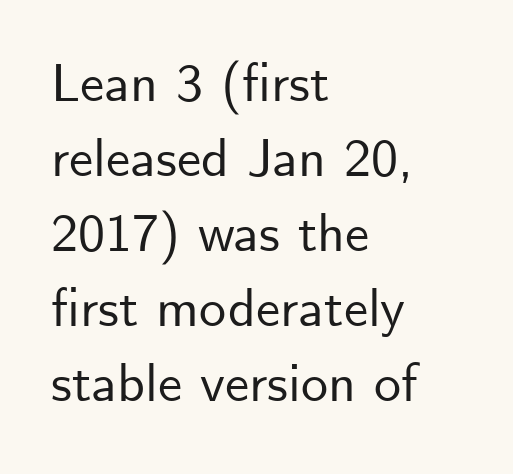
Q: Is the text italic (slanted)? A: No, it is upright.
Q: Is the typeface a serif or a sans-serif typeface? A: Sans-serif.
Q: Is the text underlined? A: No.
Q: How is the paragraph aligned? A: Left-aligned.
Q: Is the spacing between letters normal or unusually wide? A: Normal.
Q: Is the spacing between lines tight, normal or loose? A: Normal.
Q: Width (condensed, normal, or wide)? A: Normal.
Q: Stroke contrast? A: Low.
Q: x-height? A: Small.
Q: Monospaced? A: No.
